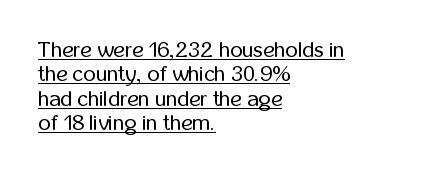
The image shows 22 px text type, upright; set left-aligned, tight line spacing (1.11x), normal letter spacing, underlined.
